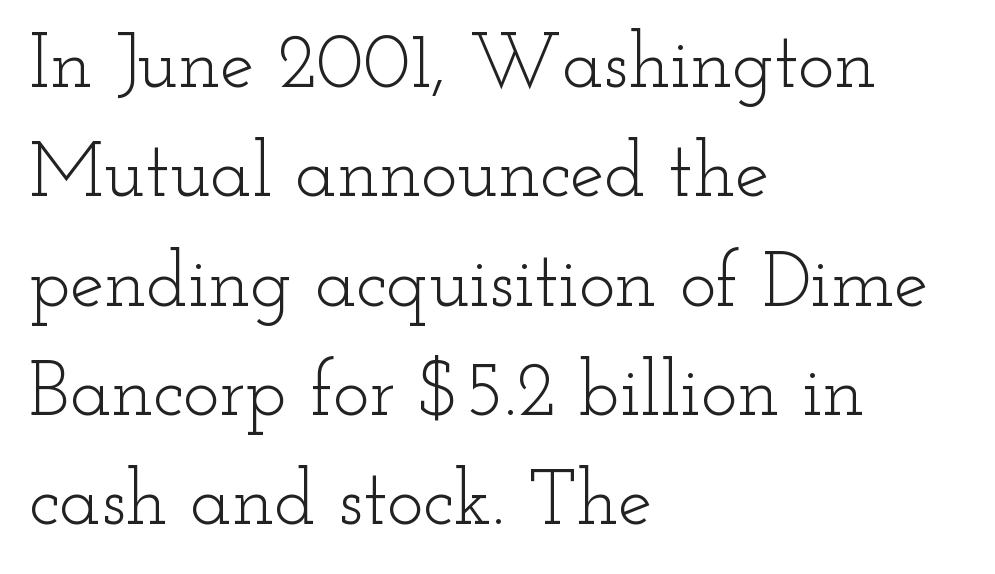
If you drew a ruler down the left edge, every line would touch it. The type sits square on the baseline with zero lean. Stem width sits at or under what a default text font uses. Caption: standard tracking, unaltered. These lines sit exactly where default settings would place them.
